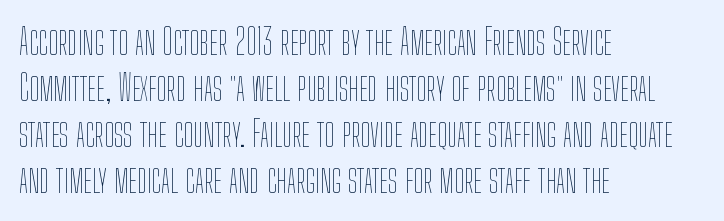
Q: Is the text bold? A: No.
Q: Is the text italic (slanted)? A: No, it is upright.
Q: Is the text underlined? A: No.
Q: How is the paragraph aligned? A: Left-aligned.
Q: Is the spacing between letters normal or unusually wide? A: Normal.
Q: Is the spacing between lines tight, normal or loose? A: Normal.
Q: Width (condensed, normal, or wide)? A: Condensed.
Q: Stroke contrast? A: Low.
Q: x-height? A: Medium.
Q: Monospaced? A: No.
